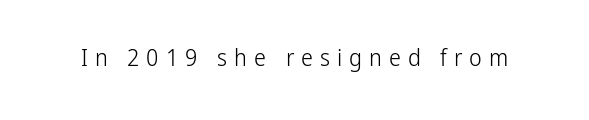
The image shows 24 px text type, upright; set unusually wide letter spacing (+0.29 em), not underlined.
